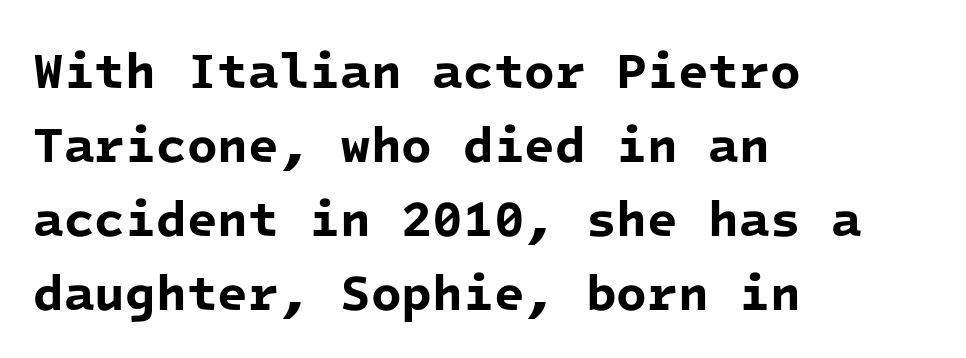
The image shows 50 px bold sans-serif type, monospaced; set left-aligned, normal line spacing (1.48x), normal letter spacing, not underlined; low stroke contrast and a medium x-height.
